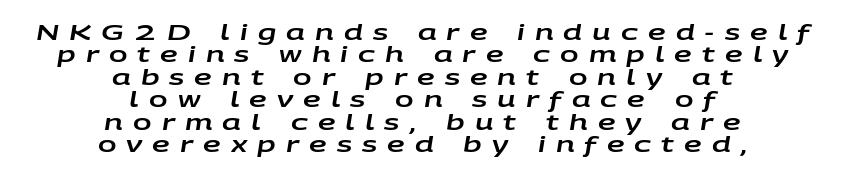
Q: Is the text italic (slanted)? A: Yes, it leans right by about 9 degrees.
Q: Is the text underlined? A: No.
Q: How is the paragraph aligned? A: Centered.
Q: Is the spacing between letters normal or unusually wide? A: Unusually wide.
Q: Is the spacing between lines tight, normal or loose? A: Tight.
